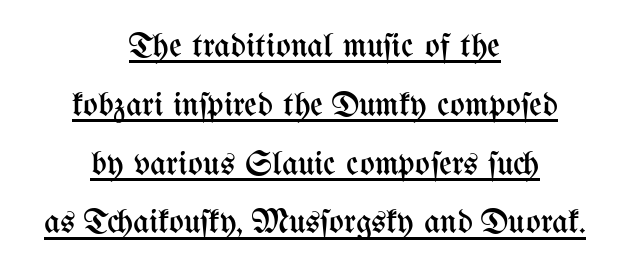
The image shows 35 px regular-weight, condensed type, upright; set centered, normal line spacing (1.68x), normal letter spacing, underlined; medium stroke contrast and a medium x-height.
